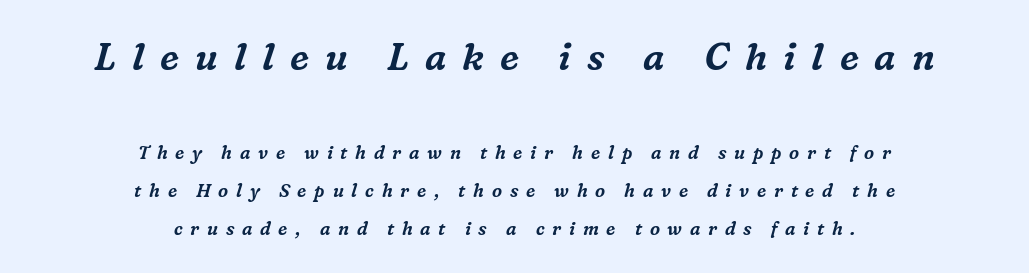
{"serif": "yes", "italic": "yes", "lean": "right", "slant_degrees": 16, "width": "normal", "stroke_contrast": "medium", "x_height": "medium", "monospaced": "no", "underline": "no", "align": "center", "line_spacing": "loose", "line_spacing_ratio": 2.11, "letter_spacing": "wide", "letter_spacing_em": 0.43, "larger_block": "first", "size_ratio": 2.06, "glyph_px": 37}
